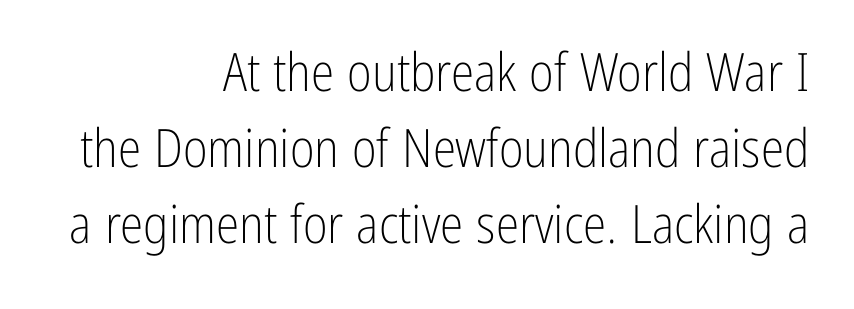
Spacing verdict: proportional, widths tailored to each character. A light-to-regular cut is what we see here. Evenly set lines give the paragraph a standard silhouette. Check where the strokes stop: nothing finishes them off — pure sans. A clean baseline with only descenders dipping below it. Do the letters lean? They stand straight.
